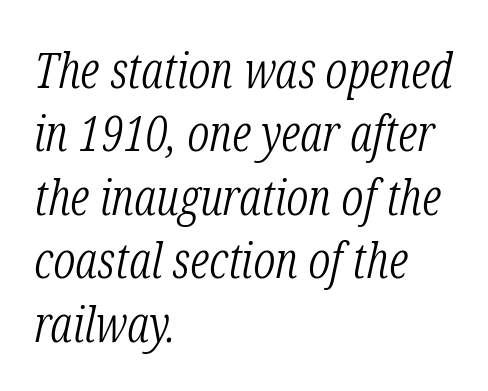
The image shows 50 px light, condensed serif type, italic (leaning right); set left-aligned, normal line spacing (1.27x), normal letter spacing, not underlined; low stroke contrast and a medium x-height.
